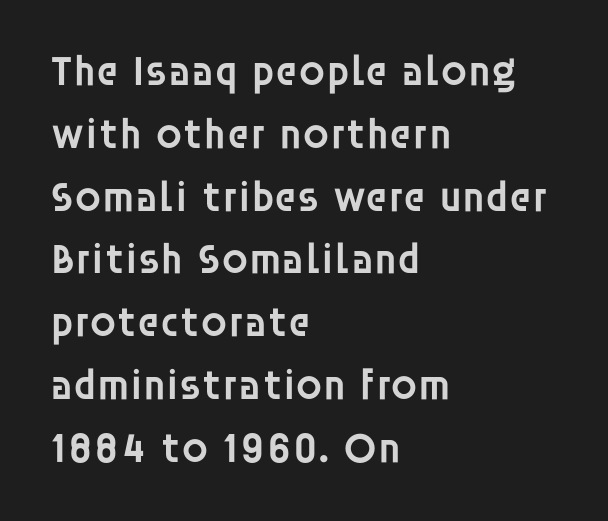
The glyphs are unaccompanied by any horizontal stroke below them. Letterform terminals end flat and unadorned throughout the passage. Line starts are locked; line ends wander. The letters are semibold — heavier than regular but short of a full bold.
